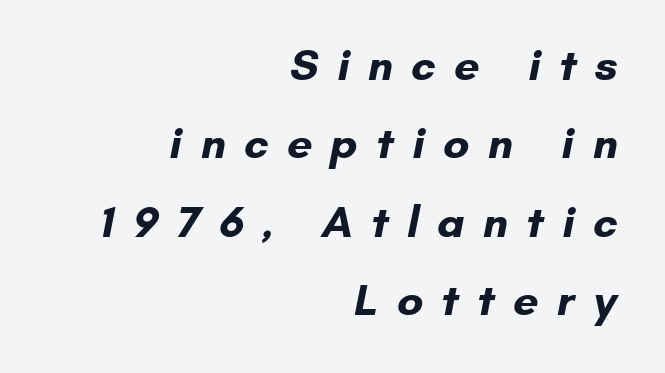
{"serif": "no", "bold": "yes", "weight": "bold", "width": "normal", "stroke_contrast": "low", "x_height": "small", "monospaced": "no", "underline": "no", "align": "right", "line_spacing_ratio": 1.74, "letter_spacing": "wide", "letter_spacing_em": 0.4, "glyph_px": 45}
